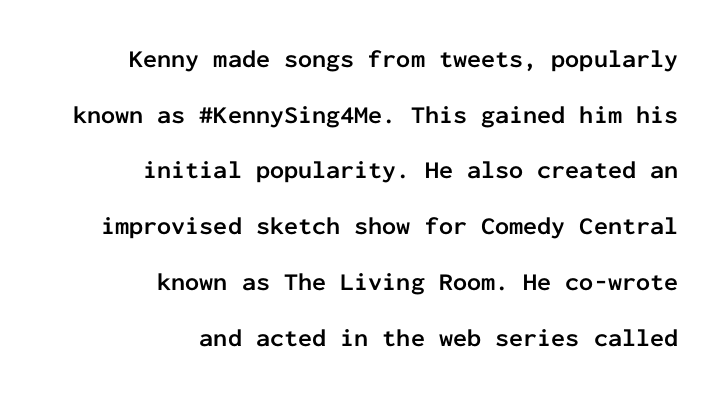
The image shows 25 px bold type, upright; set right-aligned, loose line spacing (2.23x), normal letter spacing, not underlined.
